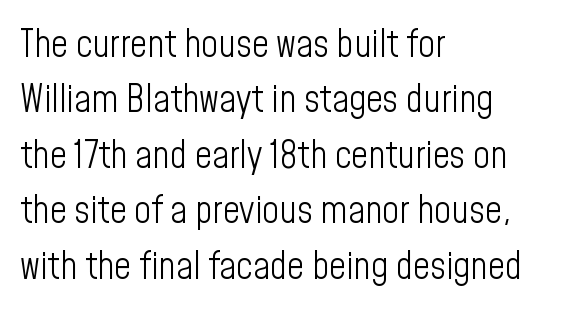
{"serif": "no", "italic": "no", "bold": "no", "weight": "light", "width": "condensed", "stroke_contrast": "low", "x_height": "medium", "monospaced": "no", "underline": "no", "align": "left", "line_spacing": "normal", "line_spacing_ratio": 1.5, "letter_spacing": "normal", "letter_spacing_em": 0.0, "glyph_px": 37}
